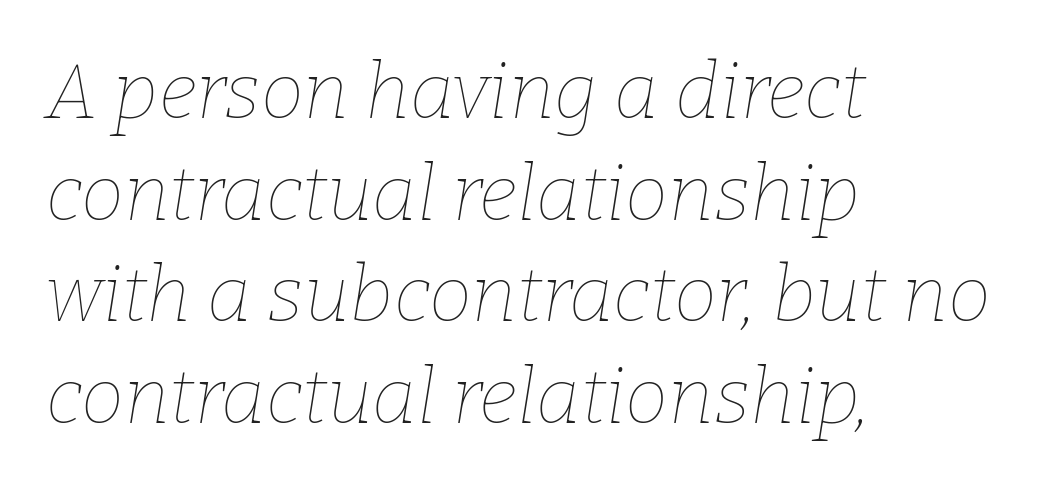
Q: Is the text bold? A: No.
Q: Is the text italic (slanted)? A: Yes, it leans right by about 9 degrees.
Q: Is the text underlined? A: No.
Q: How is the paragraph aligned? A: Left-aligned.
Q: Is the spacing between letters normal or unusually wide? A: Normal.
Q: Is the spacing between lines tight, normal or loose? A: Normal.
Q: Width (condensed, normal, or wide)? A: Normal.
Q: Stroke contrast? A: Low.
Q: x-height? A: Medium.
Q: Monospaced? A: No.
